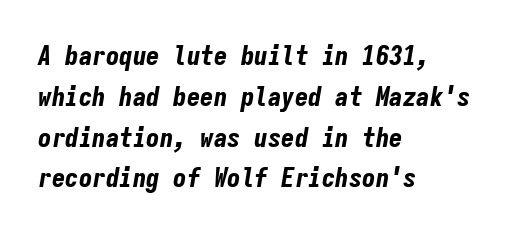
Q: Is the text bold? A: Yes.
Q: Is the text italic (slanted)? A: Yes, it leans right by about 9 degrees.
Q: Is the text underlined? A: No.
Q: How is the paragraph aligned? A: Left-aligned.
Q: Is the spacing between letters normal or unusually wide? A: Normal.
Q: Is the spacing between lines tight, normal or loose? A: Normal.
